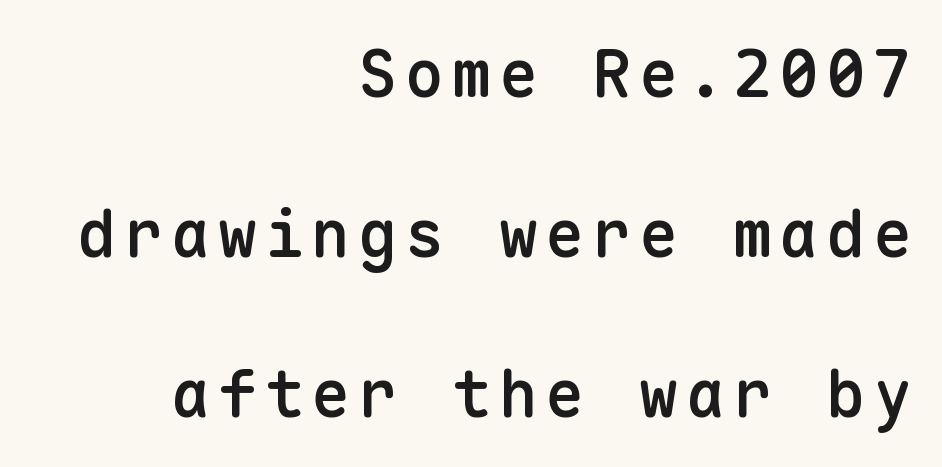
{"serif": "no", "italic": "no", "bold": "semi", "weight": "semibold", "width": "normal", "stroke_contrast": "low", "x_height": "medium", "monospaced": "yes", "underline": "no", "align": "right", "line_spacing": "loose", "line_spacing_ratio": 2.46, "glyph_px": 65}
